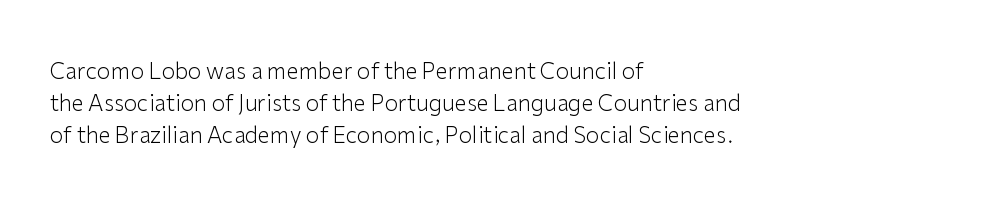
{"italic": "no", "bold": "no", "underline": "no", "align": "left", "line_spacing": "normal", "line_spacing_ratio": 1.46, "letter_spacing": "normal", "letter_spacing_em": 0.0, "glyph_px": 22}
